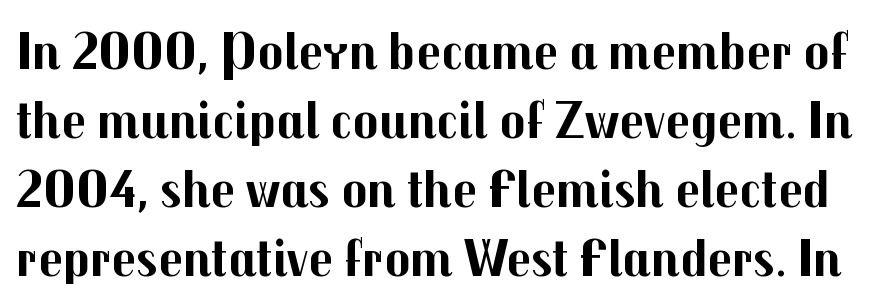
Q: Is the text bold? A: Yes.
Q: Is the text italic (slanted)? A: No, it is upright.
Q: Is the typeface a serif or a sans-serif typeface? A: Sans-serif.
Q: Is the text underlined? A: No.
Q: Is the spacing between letters normal or unusually wide? A: Normal.
Q: Is the spacing between lines tight, normal or loose? A: Normal.
Q: Width (condensed, normal, or wide)? A: Normal.
Q: Stroke contrast? A: Medium.
Q: x-height? A: Medium.
Q: Monospaced? A: No.
